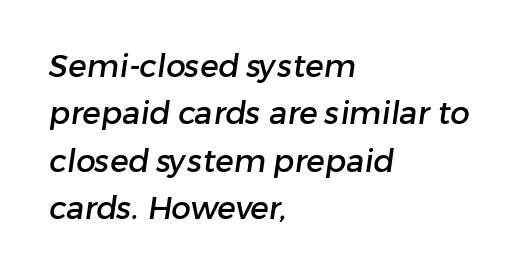
Q: Is the typeface a serif or a sans-serif typeface? A: Sans-serif.
Q: Is the text underlined? A: No.
Q: How is the paragraph aligned? A: Left-aligned.
Q: Is the spacing between letters normal or unusually wide? A: Normal.
Q: Is the spacing between lines tight, normal or loose? A: Normal.
Q: Width (condensed, normal, or wide)? A: Normal.
Q: Stroke contrast? A: Low.
Q: x-height? A: Medium.
Q: Monospaced? A: No.
